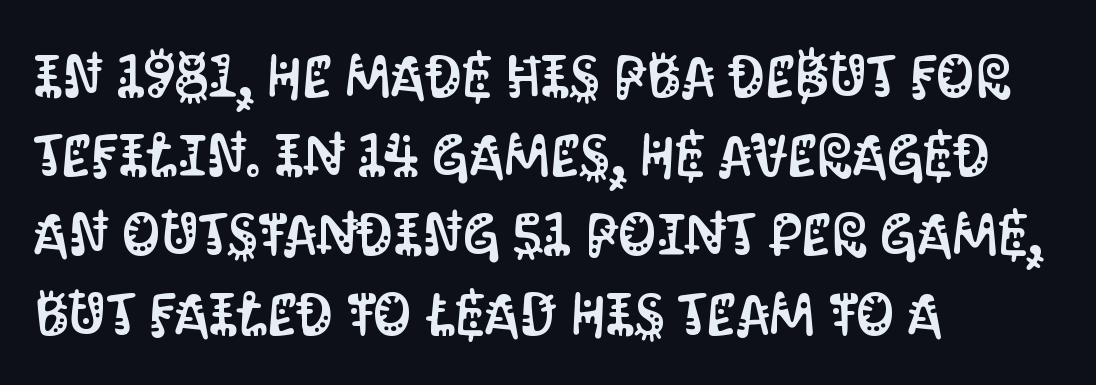
{"serif": "no", "italic": "no", "width": "condensed", "stroke_contrast": "medium", "x_height": "large", "monospaced": "no", "underline": "no", "align": "left", "line_spacing": "normal", "line_spacing_ratio": 1.32, "letter_spacing": "normal", "letter_spacing_em": 0.0, "glyph_px": 60}
